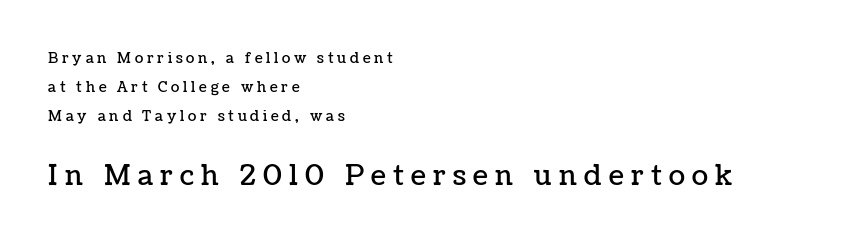
Q: Is the text italic (slanted)? A: No, it is upright.
Q: Is the text underlined? A: No.
Q: How is the paragraph aligned? A: Left-aligned.
Q: Is the spacing between letters normal or unusually wide? A: Unusually wide.
Q: Is the spacing between lines tight, normal or loose? A: Loose.
Q: Which block of text is set in a larger size, the first (top) or the second (bottom)? A: The second (bottom) one.
